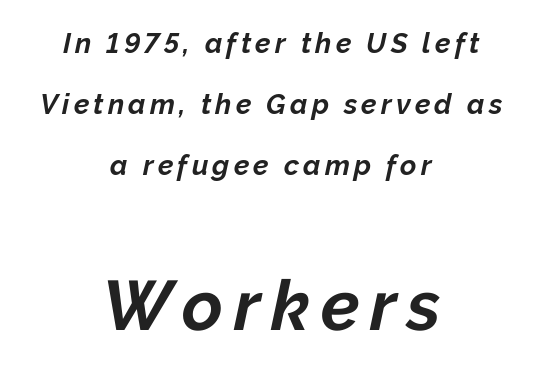
Q: Is the text bold? A: Yes.
Q: Is the text italic (slanted)? A: Yes, it leans right by about 12 degrees.
Q: Is the text underlined? A: No.
Q: How is the paragraph aligned? A: Centered.
Q: Is the spacing between lines tight, normal or loose? A: Loose.
Q: Which block of text is set in a larger size, the first (top) or the second (bottom)? A: The second (bottom) one.
Q: Width (condensed, normal, or wide)? A: Normal.
Q: Stroke contrast? A: Low.
Q: x-height? A: Medium.
Q: Monospaced? A: No.
